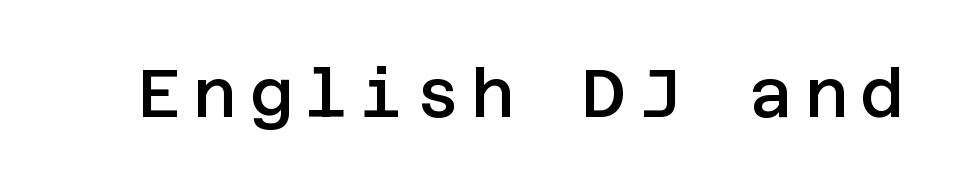
The font family rendered here belongs to the sans-serif group. If you drew a line through each stem, it would be perfectly vertical. Semibold letterforms, between regular and bold. The passage shown is not underscored anywhere.
